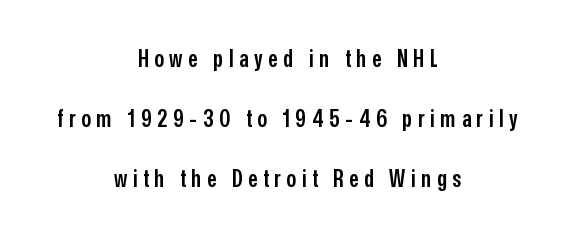
The image shows 24 px text type, upright; set centered, loose line spacing (2.49x), unusually wide letter spacing (+0.23 em), not underlined.
